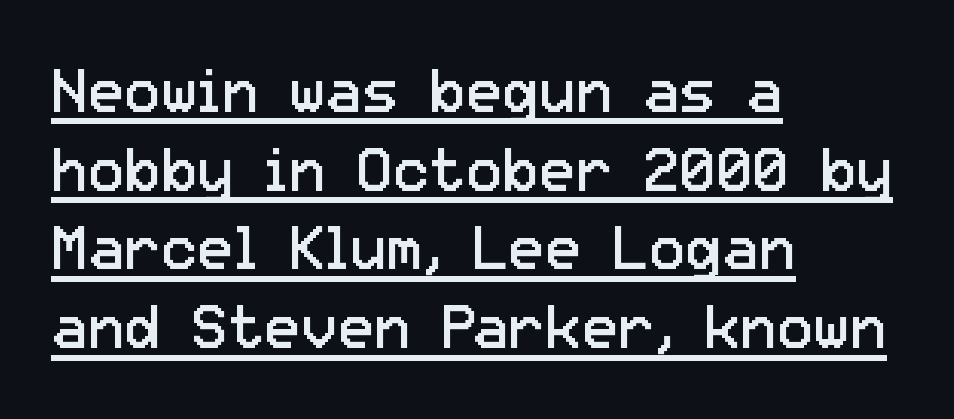
Q: Is the text bold? A: No.
Q: Is the text italic (slanted)? A: No, it is upright.
Q: Is the typeface a serif or a sans-serif typeface? A: Sans-serif.
Q: Is the text underlined? A: Yes.
Q: How is the paragraph aligned? A: Left-aligned.
Q: Is the spacing between letters normal or unusually wide? A: Normal.
Q: Is the spacing between lines tight, normal or loose? A: Normal.
Q: Width (condensed, normal, or wide)? A: Normal.
Q: Stroke contrast? A: Low.
Q: x-height? A: Medium.
Q: Monospaced? A: No.
